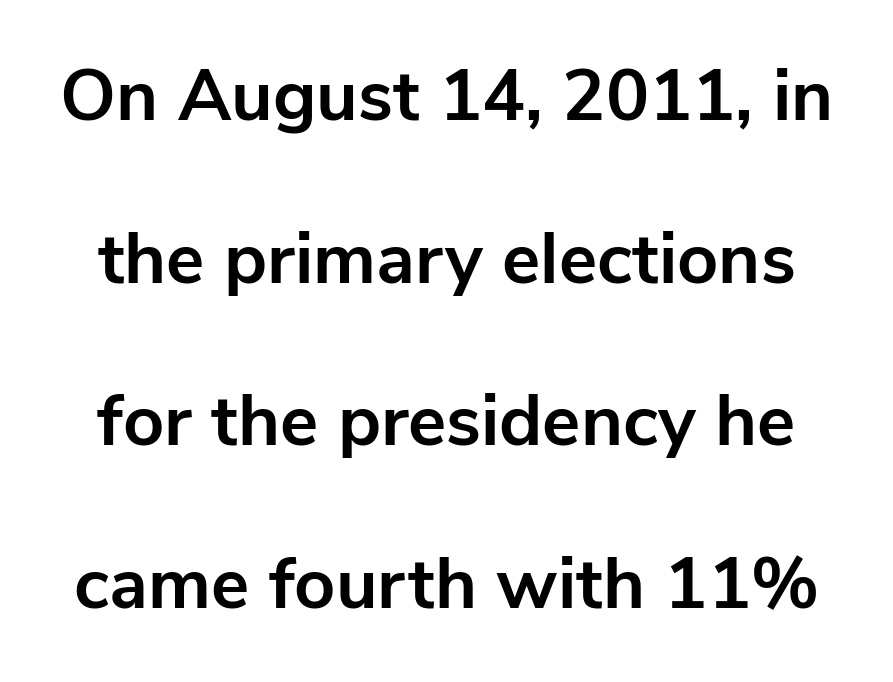
The image shows 72 px bold sans-serif type, upright; set loose line spacing (2.26x), normal letter spacing, not underlined; low stroke contrast and a medium x-height.
